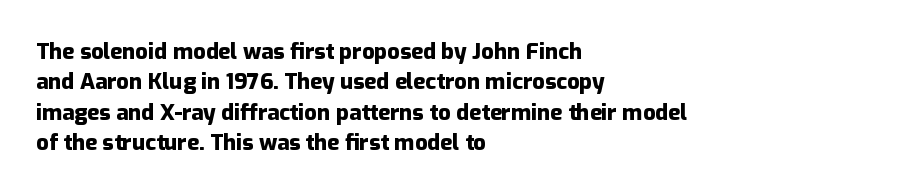
{"italic": "no", "bold": "yes", "underline": "no", "align": "left", "line_spacing": "normal", "line_spacing_ratio": 1.38, "letter_spacing": "normal", "letter_spacing_em": 0.0, "glyph_px": 22}
